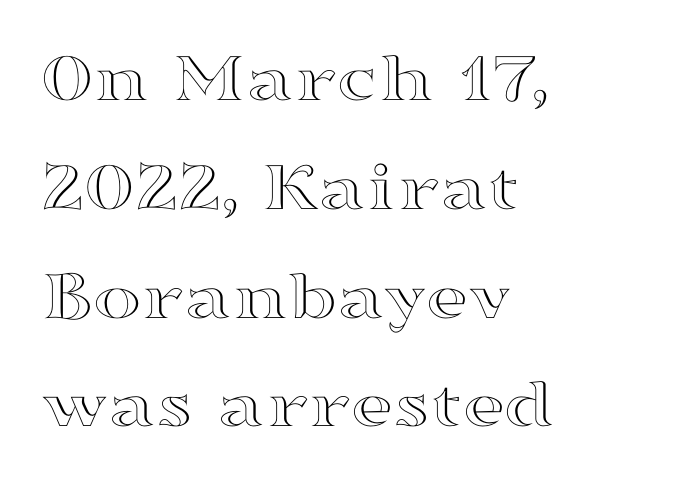
The image shows 73 px wide type, upright; set left-aligned, normal line spacing (1.49x), normal letter spacing, not underlined; a medium x-height.
